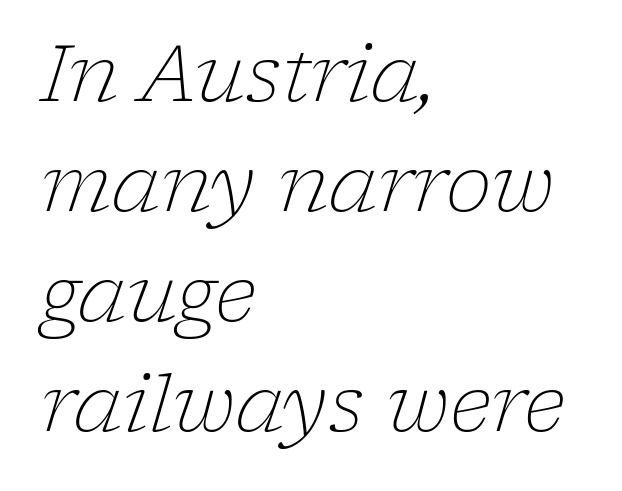
No heavy texture on the line: the type isn't bold. Each word holds together tightly as a unit, with standard inter-letter gaps. Slanted lettering throughout. A typesetter would call this leading conventional body-copy spacing. These lines are set flush left with a ragged right edge. Only glyphs here, with clear space below each row.
